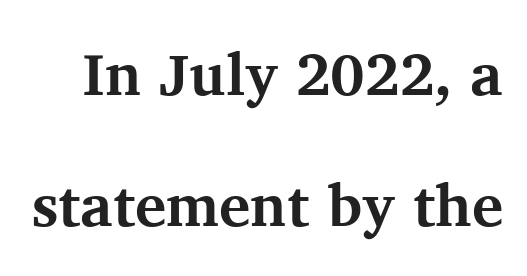
{"serif": "yes", "italic": "no", "bold": "yes", "weight": "bold", "width": "normal", "stroke_contrast": "medium", "x_height": "medium", "monospaced": "no", "underline": "no", "line_spacing": "loose", "line_spacing_ratio": 2.22, "letter_spacing": "normal", "letter_spacing_em": 0.0, "glyph_px": 59}
